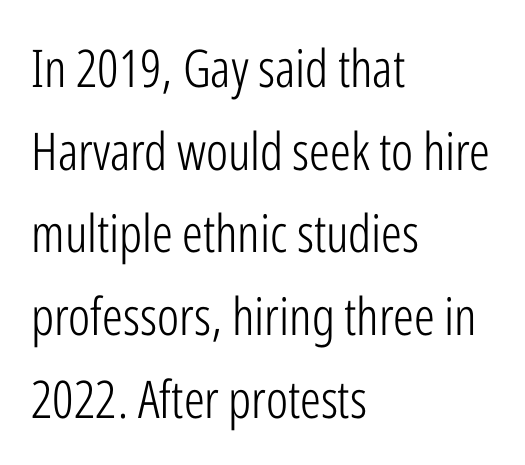
Q: Is the text bold? A: No.
Q: Is the text italic (slanted)? A: No, it is upright.
Q: Is the typeface a serif or a sans-serif typeface? A: Sans-serif.
Q: Is the text underlined? A: No.
Q: How is the paragraph aligned? A: Left-aligned.
Q: Is the spacing between letters normal or unusually wide? A: Normal.
Q: Is the spacing between lines tight, normal or loose? A: Normal.
Q: Width (condensed, normal, or wide)? A: Condensed.
Q: Stroke contrast? A: Low.
Q: x-height? A: Medium.
Q: Monospaced? A: No.
